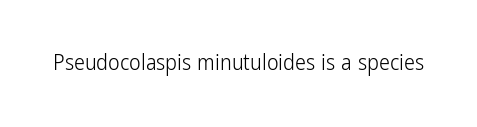
{"italic": "no", "bold": "no", "underline": "no", "letter_spacing": "normal", "letter_spacing_em": 0.0, "glyph_px": 22}
